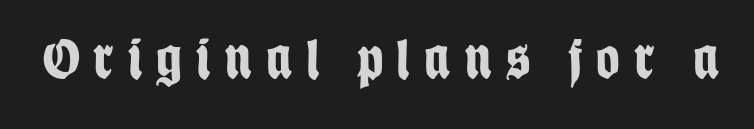
{"serif": "no", "italic": "no", "bold": "yes", "weight": "bold", "width": "condensed", "stroke_contrast": "low", "x_height": "large", "monospaced": "no", "underline": "no", "letter_spacing": "wide", "letter_spacing_em": 0.25, "glyph_px": 58}
